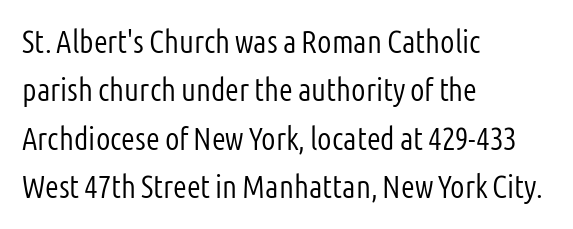
{"serif": "no", "italic": "no", "bold": "no", "weight": "light", "width": "condensed", "stroke_contrast": "low", "x_height": "medium", "monospaced": "no", "underline": "no", "align": "left", "line_spacing": "normal", "line_spacing_ratio": 1.51, "letter_spacing": "normal", "letter_spacing_em": 0.0, "glyph_px": 32}
